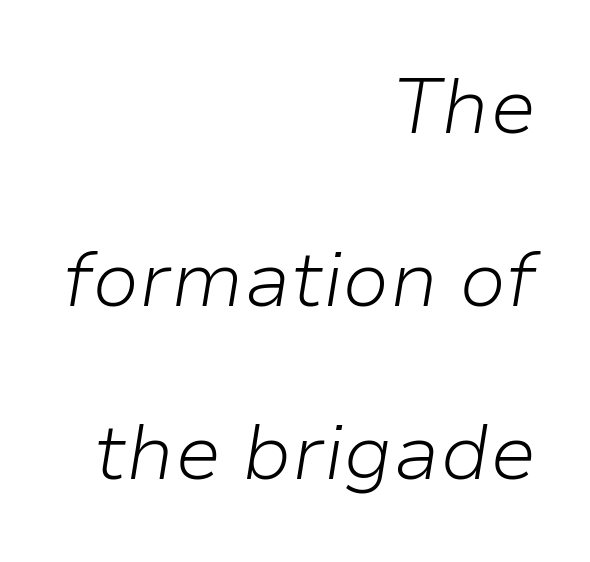
Q: Is the text bold? A: No.
Q: Is the text italic (slanted)? A: Yes, it leans right by about 9 degrees.
Q: Is the text underlined? A: No.
Q: How is the paragraph aligned? A: Right-aligned.
Q: Is the spacing between letters normal or unusually wide? A: Normal.
Q: Is the spacing between lines tight, normal or loose? A: Loose.
Q: Width (condensed, normal, or wide)? A: Normal.
Q: Stroke contrast? A: Low.
Q: x-height? A: Medium.
Q: Monospaced? A: No.
